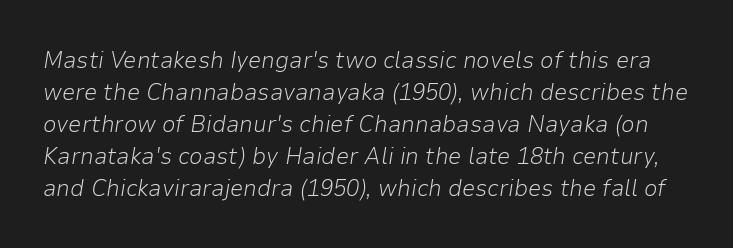
Q: Is the text bold? A: No.
Q: Is the text italic (slanted)? A: Yes, it leans right by about 9 degrees.
Q: Is the text underlined? A: No.
Q: Is the spacing between letters normal or unusually wide? A: Normal.
Q: Is the spacing between lines tight, normal or loose? A: Normal.
